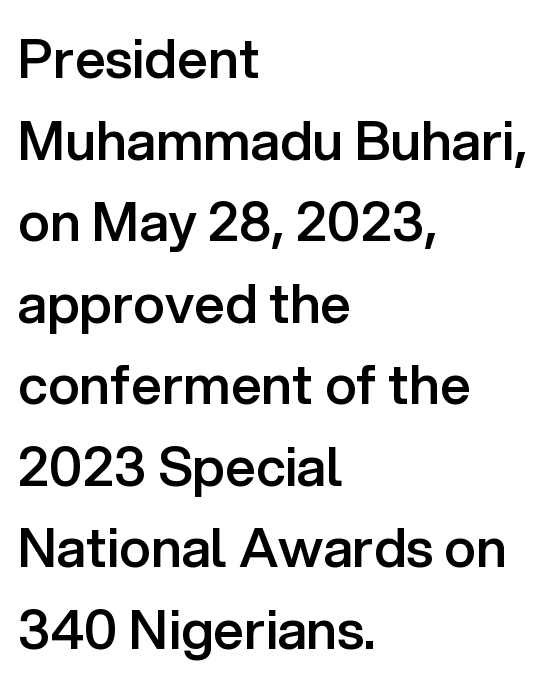
Q: Is the text bold? A: Semi-bold.
Q: Is the text italic (slanted)? A: No, it is upright.
Q: Is the typeface a serif or a sans-serif typeface? A: Sans-serif.
Q: Is the text underlined? A: No.
Q: How is the paragraph aligned? A: Left-aligned.
Q: Is the spacing between letters normal or unusually wide? A: Normal.
Q: Is the spacing between lines tight, normal or loose? A: Normal.
Q: Width (condensed, normal, or wide)? A: Normal.
Q: Stroke contrast? A: Low.
Q: x-height? A: Medium.
Q: Monospaced? A: No.
